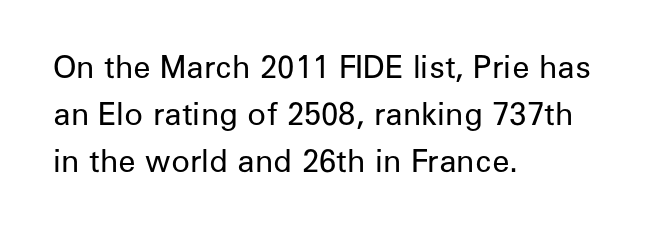
Q: Is the text bold? A: No.
Q: Is the text italic (slanted)? A: No, it is upright.
Q: Is the typeface a serif or a sans-serif typeface? A: Sans-serif.
Q: Is the text underlined? A: No.
Q: How is the paragraph aligned? A: Left-aligned.
Q: Is the spacing between letters normal or unusually wide? A: Normal.
Q: Is the spacing between lines tight, normal or loose? A: Normal.
Q: Width (condensed, normal, or wide)? A: Normal.
Q: Stroke contrast? A: Low.
Q: x-height? A: Medium.
Q: Monospaced? A: No.
